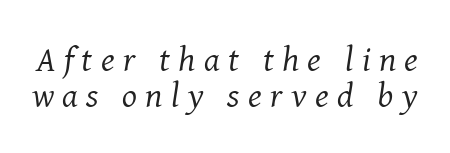
Q: Is the text bold? A: No.
Q: Is the text italic (slanted)? A: Yes, it leans right by about 8 degrees.
Q: Is the typeface a serif or a sans-serif typeface? A: Serif.
Q: Is the text underlined? A: No.
Q: Is the spacing between letters normal or unusually wide? A: Unusually wide.
Q: Is the spacing between lines tight, normal or loose? A: Tight.
Q: Width (condensed, normal, or wide)? A: Normal.
Q: Stroke contrast? A: Medium.
Q: x-height? A: Medium.
Q: Monospaced? A: No.
